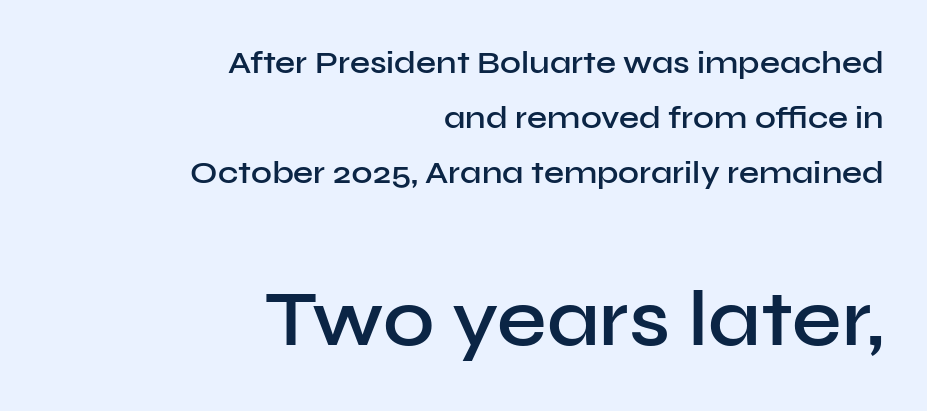
The image shows 79 px semibold sans-serif type, upright; set right-aligned, line spacing 1.72x, normal letter spacing, not underlined; the second (bottom) block is 2.47x larger; low stroke contrast and a medium x-height.
